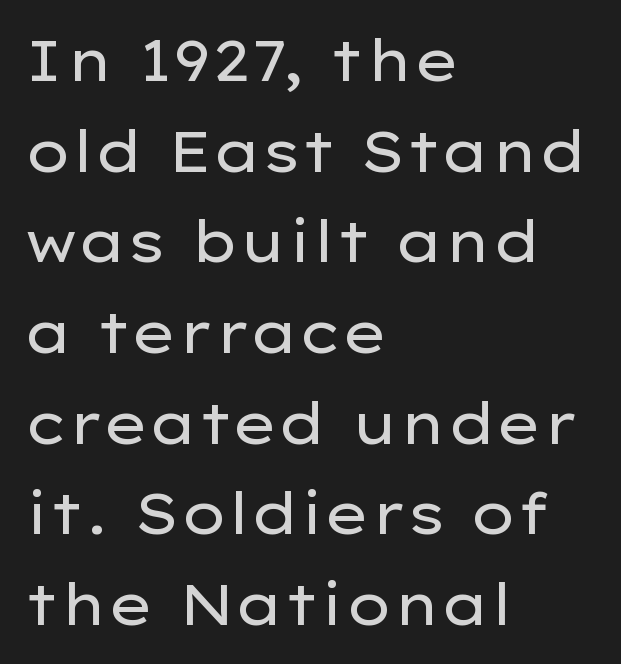
{"serif": "no", "italic": "no", "bold": "no", "weight": "regular", "width": "wide", "stroke_contrast": "low", "x_height": "medium", "monospaced": "no", "underline": "no", "align": "left", "line_spacing": "normal", "line_spacing_ratio": 1.59, "letter_spacing": "normal", "letter_spacing_em": 0.0, "glyph_px": 57}
